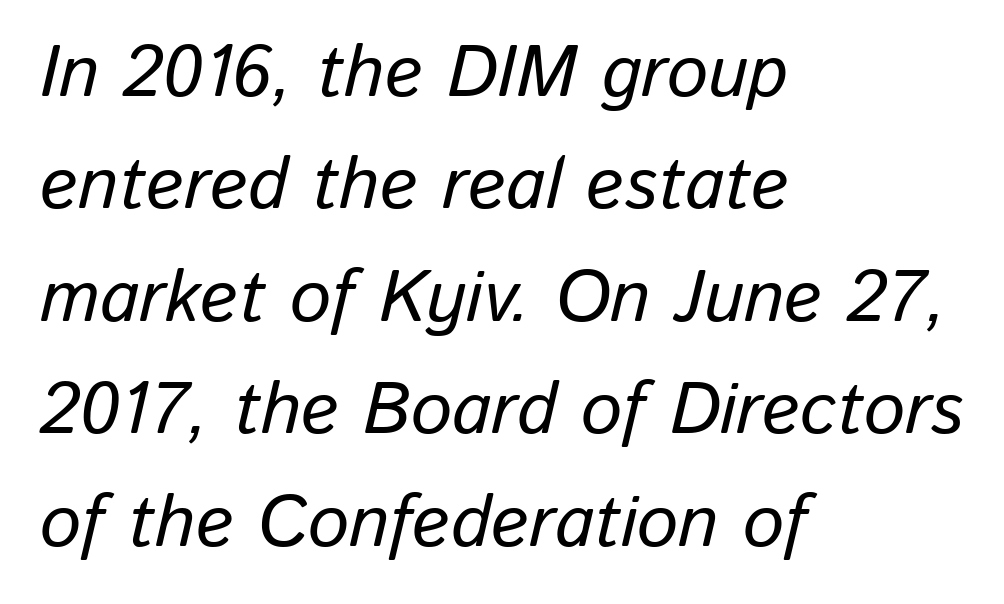
Is the type slanted? Yes — the strokes lean at a clear angle. The passage shown is typed in a proportional face where columns would drift. The tracking reads as untouched default to a designer's eye. Unmarked baselines from the first word to the last.
